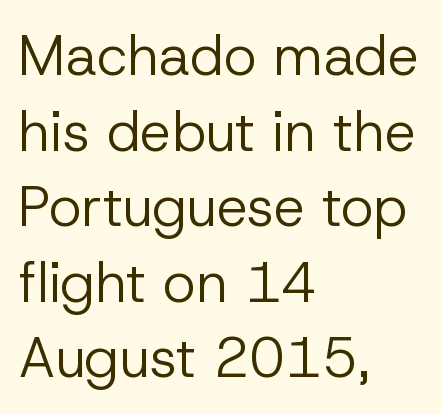
Characters remain perfectly vertical along every line. Look at the tracking — it's just the regular setting, nothing added. Is the type heavy? It reads as light-to-regular instead. Looks like regular typesetting: each glyph gets only the width it needs. The zone under the glyphs is completely vacant.
